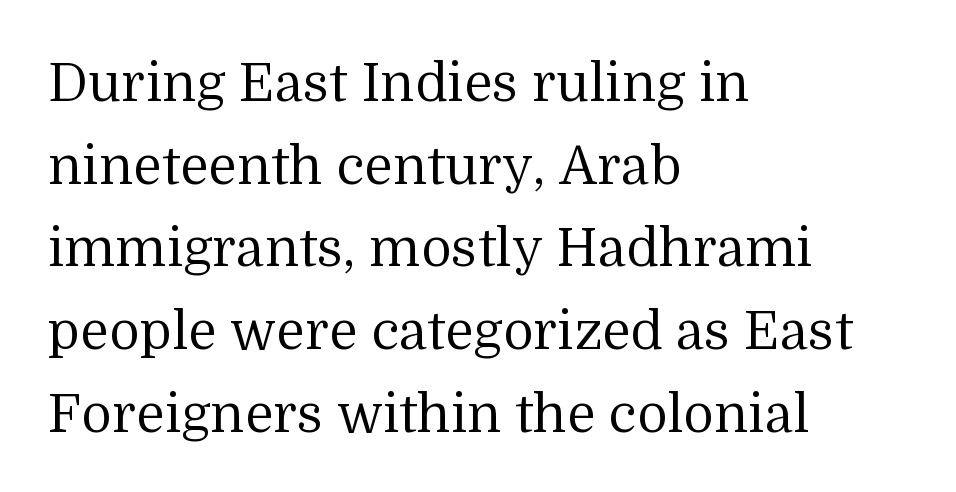
The space directly below the letters is spotless. The rendering uses natural spacing where letterforms have individual widths. The designer went with a serif here, giving each stem small feet. The strokes are not fattened; the text isn't bold. A student would call this left alignment; a typographer would say flush left, rag right.
